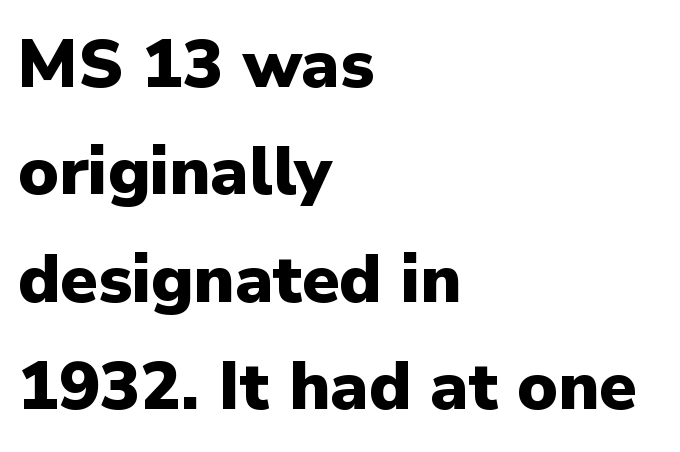
The image shows 68 px heavy sans-serif type, upright; set left-aligned, normal line spacing (1.58x), normal letter spacing, not underlined; low stroke contrast and a medium x-height.
